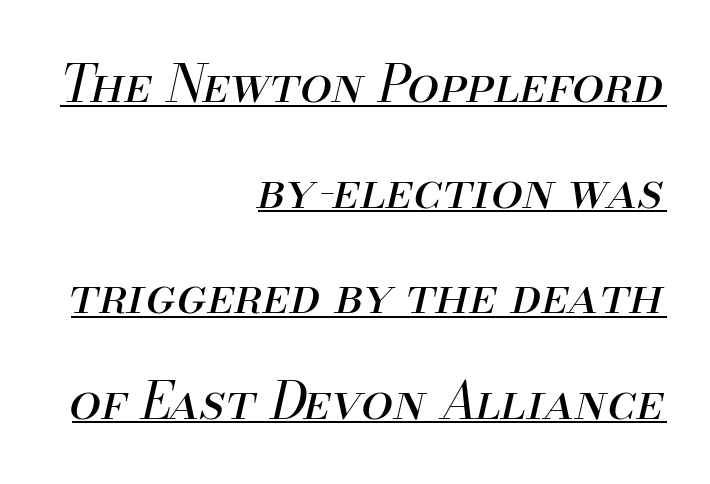
Style check: oblique. Loosely led — the rows are spread out. Beneath each row of characters lies a ruled line. This sample is right-justified, so line beginnings fall wherever the words allow. A quiet, ordinary-to-light weight characterises the typeface. Does extra space separate the letters? No, they use regular spacing.
